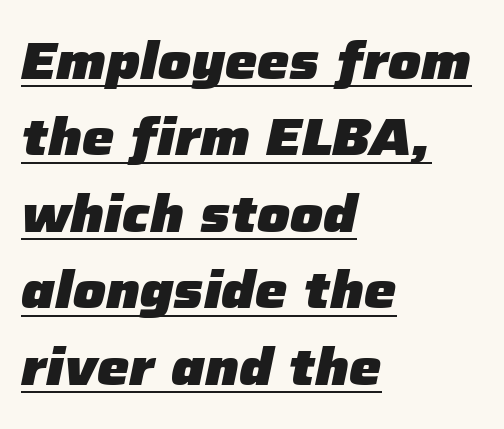
{"italic": "yes", "lean": "right", "slant_degrees": 12, "bold": "yes", "weight": "heavy", "width": "normal", "stroke_contrast": "low", "x_height": "medium", "monospaced": "no", "underline": "yes", "align": "left", "line_spacing": "normal", "line_spacing_ratio": 1.5, "letter_spacing": "normal", "letter_spacing_em": 0.0, "glyph_px": 51}
